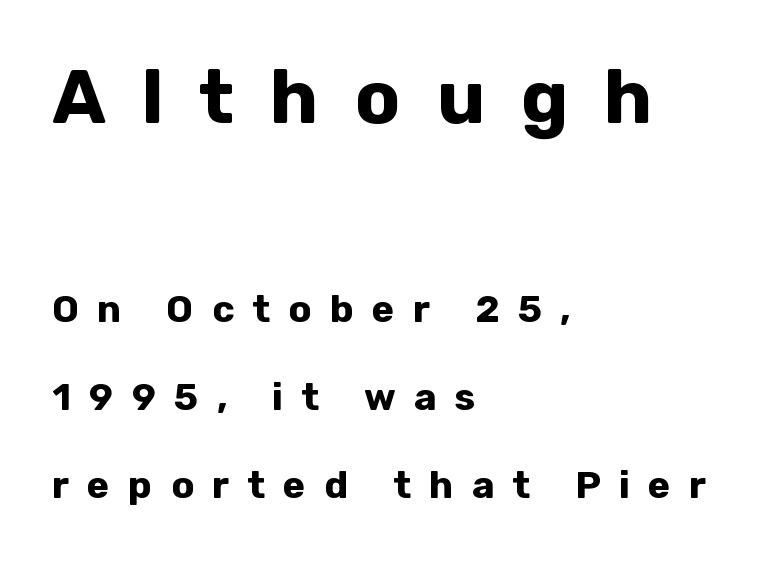
Notice how the passage keeps a crisp vertical edge on the left only. No word sits above an underline. The letters carry no serifs — their stems end cleanly without finishing strokes. Leading: increased. The lettering holds an erect, upright posture throughout. The characters look thick and weighty, a clear bold.
